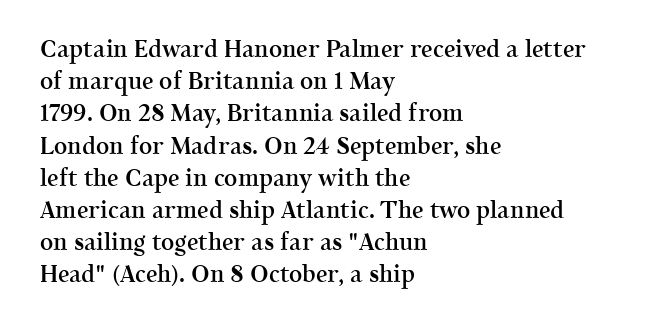
The image shows 23 px text type, upright; set left-aligned, normal line spacing (1.4x), normal letter spacing, not underlined.
